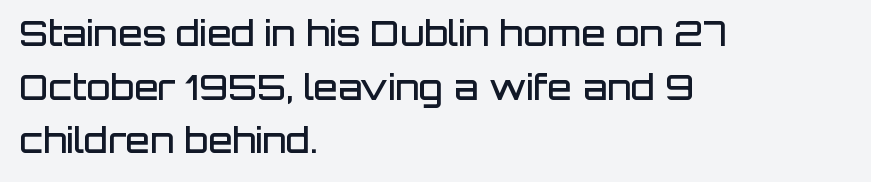
The image shows 35 px semibold sans-serif type, upright; set left-aligned, normal line spacing (1.53x), normal letter spacing, not underlined; low stroke contrast and a large x-height.
